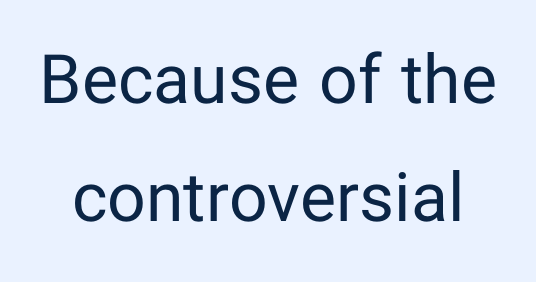
The image shows 68 px regular-weight sans-serif type, upright; set line spacing 1.73x, normal letter spacing, not underlined; low stroke contrast and a medium x-height.
